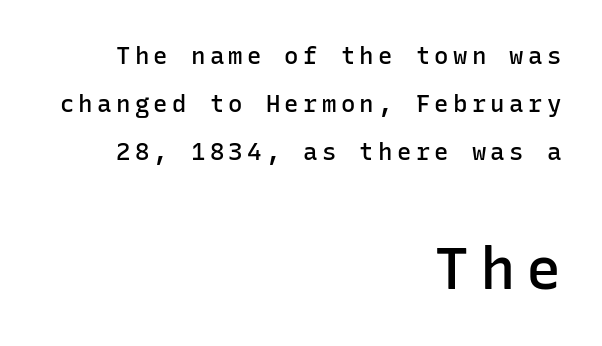
The image shows 59 px semibold sans-serif type, upright, monospaced; set right-aligned, loose line spacing (2.0x), not underlined; the second (bottom) block is 2.46x larger; low stroke contrast and a medium x-height.
